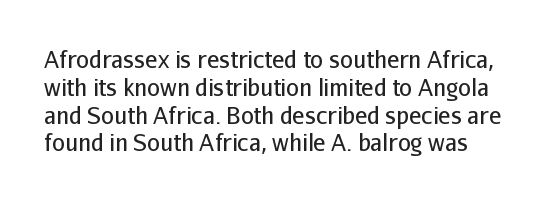
Q: Is the text bold? A: No.
Q: Is the text italic (slanted)? A: No, it is upright.
Q: Is the text underlined? A: No.
Q: Is the spacing between letters normal or unusually wide? A: Normal.
